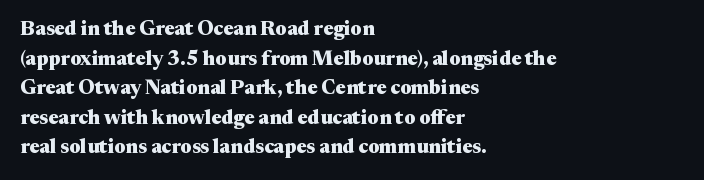
{"italic": "no", "bold": "yes", "underline": "no", "align": "left", "line_spacing": "normal", "line_spacing_ratio": 1.48, "letter_spacing": "normal", "letter_spacing_em": 0.0, "glyph_px": 20}
